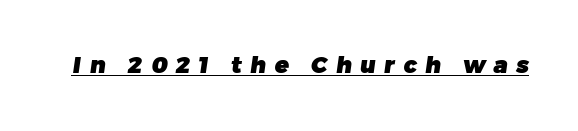
Q: Is the text bold? A: Yes.
Q: Is the text underlined? A: Yes.
Q: Is the spacing between letters normal or unusually wide? A: Unusually wide.
